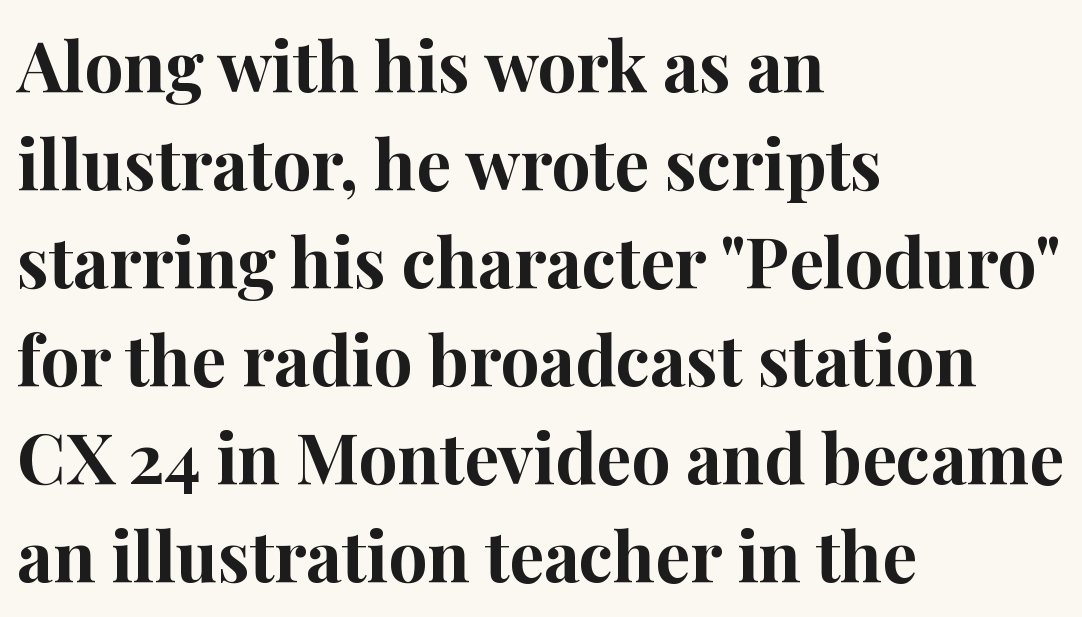
{"serif": "yes", "italic": "no", "bold": "yes", "weight": "bold", "width": "normal", "stroke_contrast": "high", "x_height": "medium", "monospaced": "no", "underline": "no", "align": "left", "line_spacing": "normal", "line_spacing_ratio": 1.42, "letter_spacing": "normal", "letter_spacing_em": 0.0, "glyph_px": 69}
